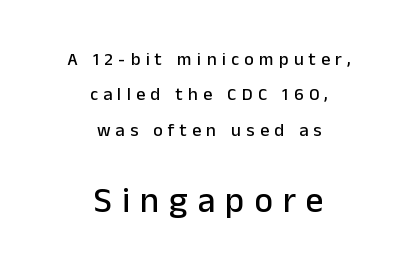
In this sample the second text group is rendered at the bigger scale. Does the type have serifs? No, each stem ends abruptly. Just letters on the line, the space beneath them empty. Leading is clearly above the norm, producing a sparse column.
